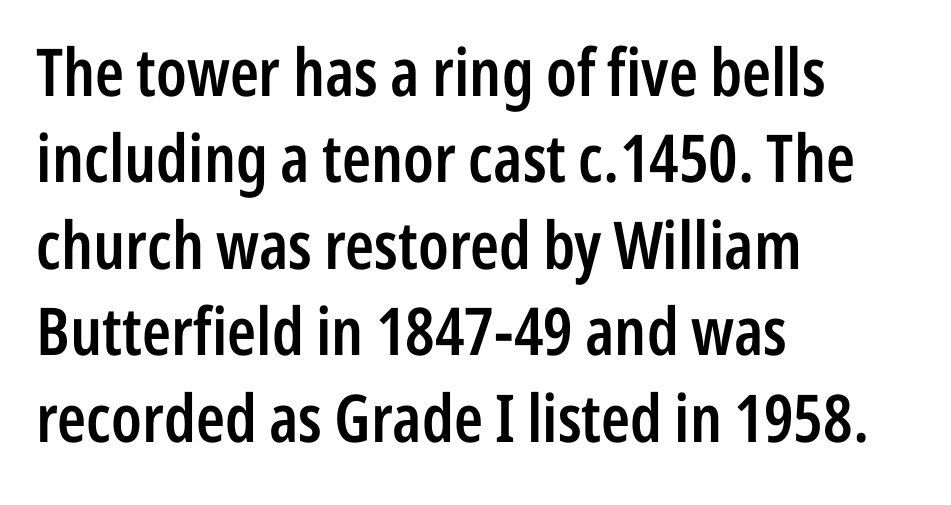
The image shows 66 px semibold, condensed sans-serif type, upright; set left-aligned, normal line spacing (1.31x), normal letter spacing, not underlined; low stroke contrast and a medium x-height.
